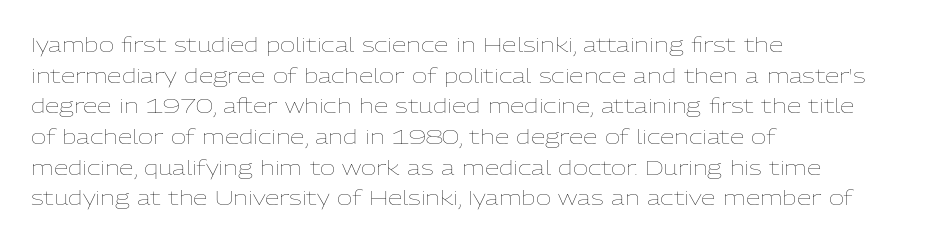
Q: Is the text bold? A: No.
Q: Is the text italic (slanted)? A: No, it is upright.
Q: Is the text underlined? A: No.
Q: How is the paragraph aligned? A: Left-aligned.
Q: Is the spacing between letters normal or unusually wide? A: Normal.
Q: Is the spacing between lines tight, normal or loose? A: Normal.
